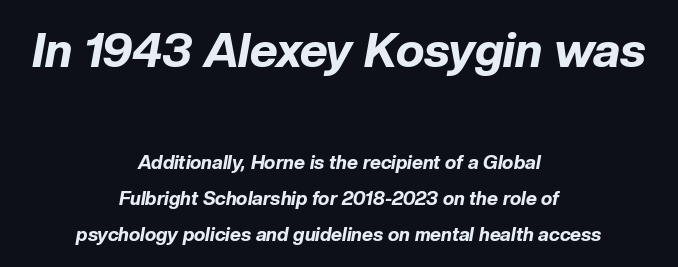
Words appear dense and cohesive because spacing is normal. Size contrast runs from large at the top to small at the bottom. Notice how the stems are inclined rather than vertical — that's the hallmark of italics. The rendering uses a bold face; every stroke is thick and dark.
